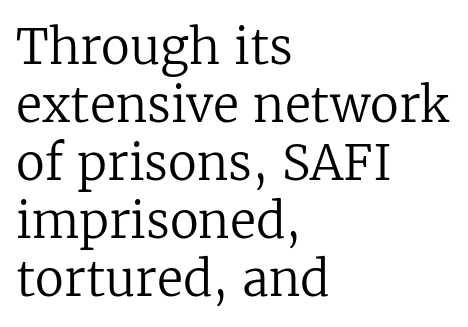
The image shows 48 px regular-weight serif type, upright; set left-aligned, line spacing 1.21x, normal letter spacing, not underlined; low stroke contrast and a medium x-height.
